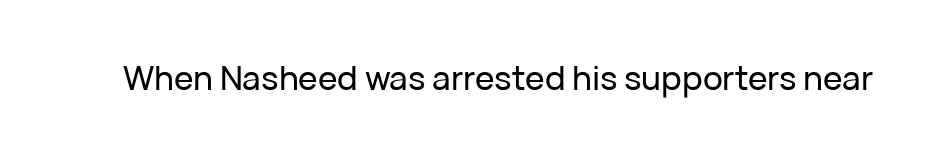
Is the letter spacing exaggerated? No — it looks like the ordinary default. A clean baseline with only descenders dipping below it. Is this a sans? Yes — the strokes have no serifs. Character widths vary here, with narrow letters taking less room than wide ones. Unlike italic type, these characters show no tilt at all.
